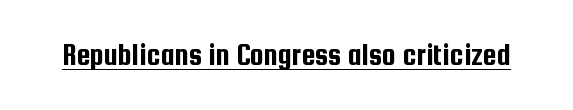
Think of a printed novel: that variable character pitch is what you see here. The sample's only ornament is a line tracing under the words. Vertical strokes here are truly vertical. Letterform terminals end flat and unadorned throughout the passage. Nobody touched the tracking dial on this one.
